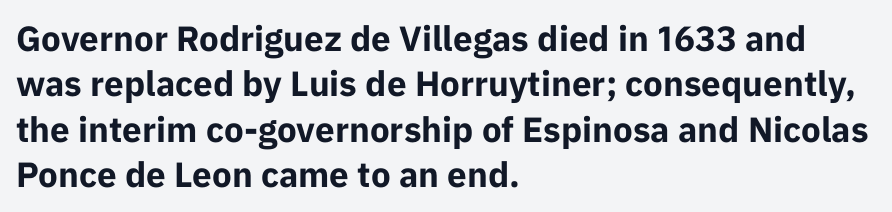
Bare-footed words on every line. The designer left line spacing at the default. Each word holds together tightly as a unit, with standard inter-letter gaps. Is there any slant? The stems are plumb. Here the designer chose a conventional face with non-uniform glyph widths.
